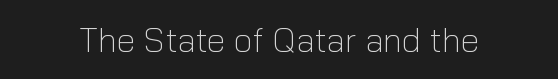
Letters have the restrained weight of plain body copy at most. This sample uses an upright cut, with every glyph sitting square on the baseline. Default kerning and tracking; the words read as compact shapes. The gap between lines stays unmarked.
